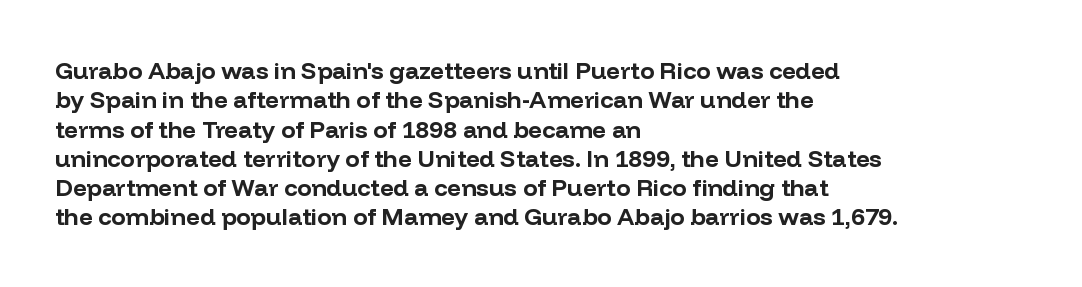
The image shows 24 px bold type, upright; set left-aligned, line spacing 1.22x, normal letter spacing, not underlined.
